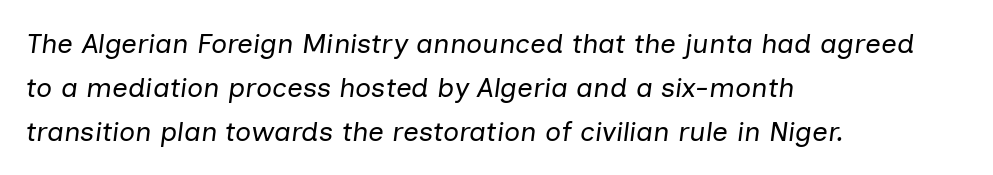
Q: Is the text bold? A: No.
Q: Is the text italic (slanted)? A: Yes, it leans right by about 7 degrees.
Q: Is the text underlined? A: No.
Q: How is the paragraph aligned? A: Left-aligned.
Q: Is the spacing between letters normal or unusually wide? A: Normal.
Q: Is the spacing between lines tight, normal or loose? A: Normal.
Q: Width (condensed, normal, or wide)? A: Normal.
Q: Stroke contrast? A: Low.
Q: x-height? A: Medium.
Q: Monospaced? A: No.
